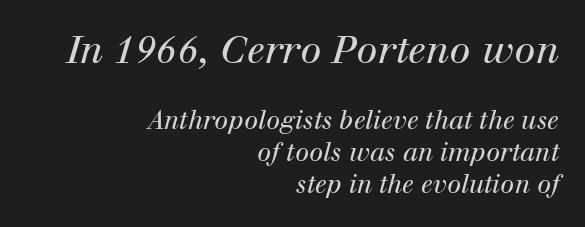
Compare the two chunks: the upper has the greater cap height. The cut favours lightness, reaching ordinary text weight at its darkest. Posture: slanted. If you measured baseline to baseline, you'd find a middling distance.
